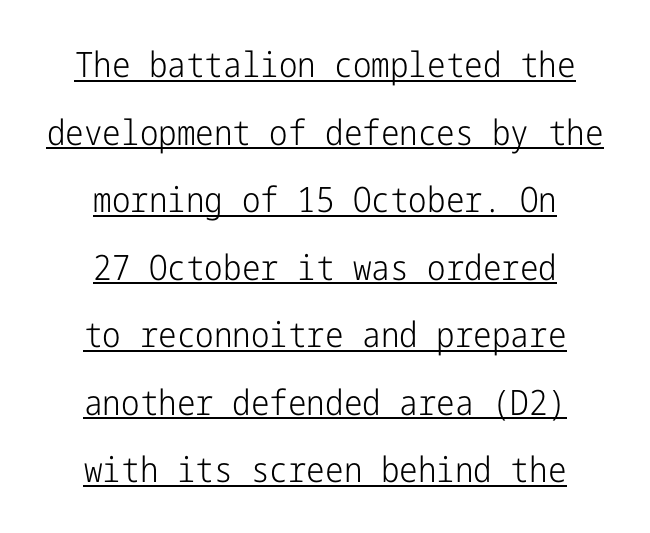
The image shows 35 px light, condensed sans-serif type, upright; set centered, loose line spacing (1.93x), normal letter spacing, underlined; low stroke contrast and a medium x-height.
